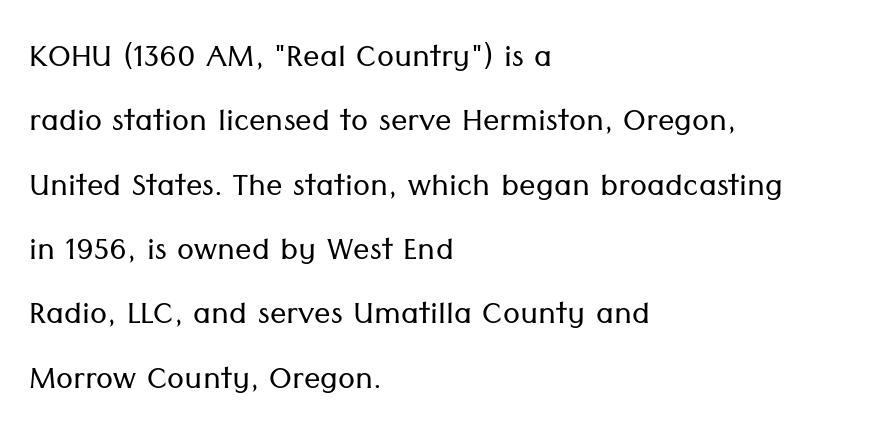
The image shows 41 px light sans-serif type, upright; set left-aligned, normal line spacing (1.57x), normal letter spacing, not underlined; low stroke contrast and a medium x-height.
